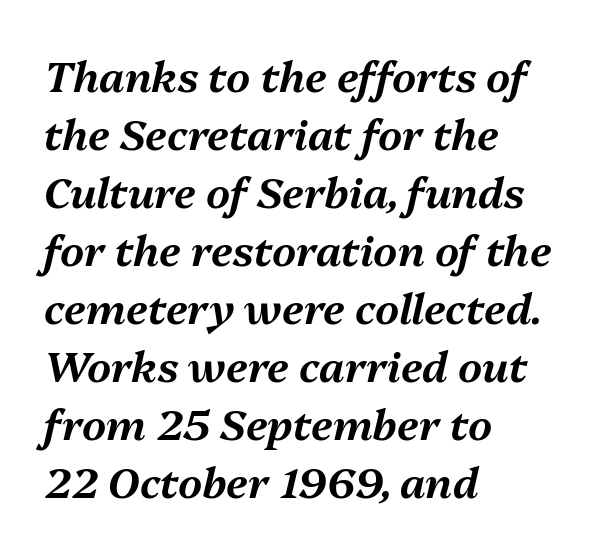
The face used here is proportionally spaced, like ordinary book or web type. A typesetter would call this zero additional tracking. Students, observe: this is what conventionally led text looks like. This sample is left-justified, so line endings fall wherever the words run out. Quick note: underline off.
